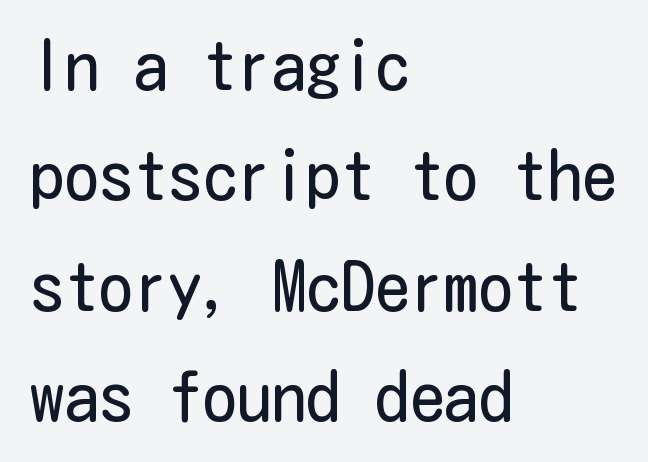
Q: Is the text bold? A: No.
Q: Is the text italic (slanted)? A: No, it is upright.
Q: Is the typeface a serif or a sans-serif typeface? A: Sans-serif.
Q: Is the text underlined? A: No.
Q: How is the paragraph aligned? A: Left-aligned.
Q: Is the spacing between letters normal or unusually wide? A: Normal.
Q: Is the spacing between lines tight, normal or loose? A: Normal.
Q: Width (condensed, normal, or wide)? A: Condensed.
Q: Stroke contrast? A: Low.
Q: x-height? A: Medium.
